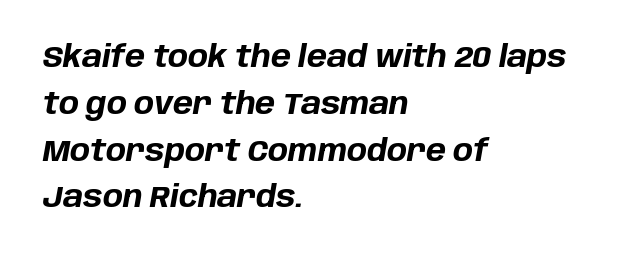
The image shows 30 px bold type, italic (leaning right); set left-aligned, normal line spacing (1.56x), normal letter spacing, not underlined; low stroke contrast and a large x-height.
